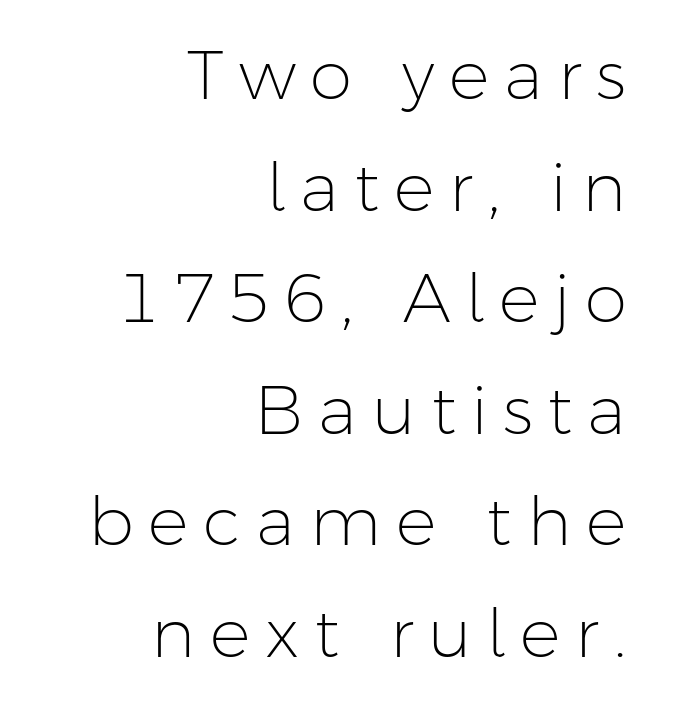
Reading down the block, your eye finds every line finishing at a fixed right position. Is the letter spacing exaggerated? Yes — the characters are pushed far apart. Is the stroke heavy? The answer is a plain regular-or-lighter. Think of a printed novel: that variable character pitch is what you see here. This rendering employs a face without finishing strokes, i.e., a sans-serif. Honestly, there is no underline to notice here at all.
